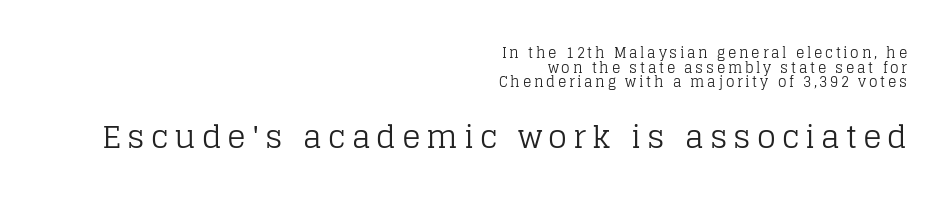
Q: Is the text bold? A: No.
Q: Is the text italic (slanted)? A: No, it is upright.
Q: Is the typeface a serif or a sans-serif typeface? A: Serif.
Q: Is the text underlined? A: No.
Q: How is the paragraph aligned? A: Right-aligned.
Q: Is the spacing between lines tight, normal or loose? A: Tight.
Q: Which block of text is set in a larger size, the first (top) or the second (bottom)? A: The second (bottom) one.
Q: Width (condensed, normal, or wide)? A: Normal.
Q: Stroke contrast? A: Low.
Q: x-height? A: Large.
Q: Monospaced? A: No.
